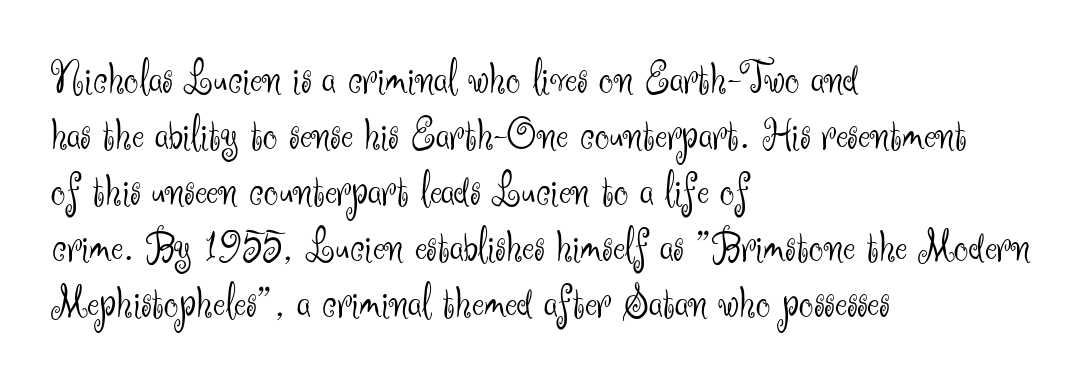
The image shows 46 px light sans-serif type, upright; set left-aligned, line spacing 1.22x, normal letter spacing, not underlined; medium stroke contrast and a small x-height.
